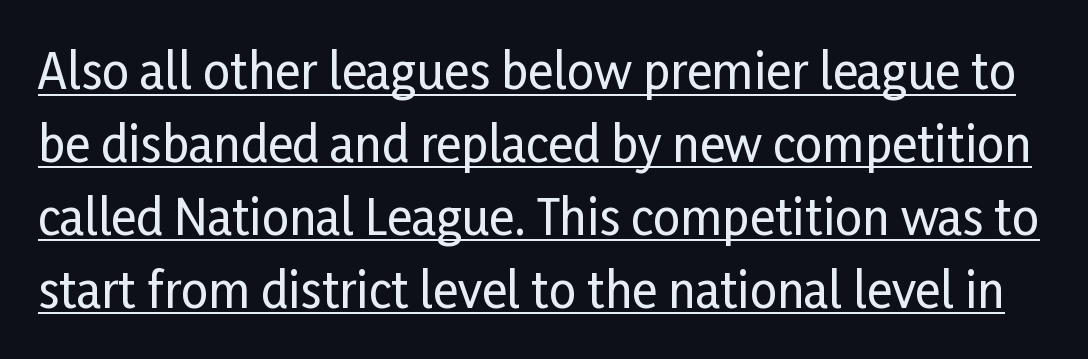
Q: Is the text italic (slanted)? A: No, it is upright.
Q: Is the typeface a serif or a sans-serif typeface? A: Sans-serif.
Q: Is the text underlined? A: Yes.
Q: Is the spacing between letters normal or unusually wide? A: Normal.
Q: Is the spacing between lines tight, normal or loose? A: Normal.
Q: Width (condensed, normal, or wide)? A: Condensed.
Q: Stroke contrast? A: Low.
Q: x-height? A: Medium.
Q: Monospaced? A: No.
